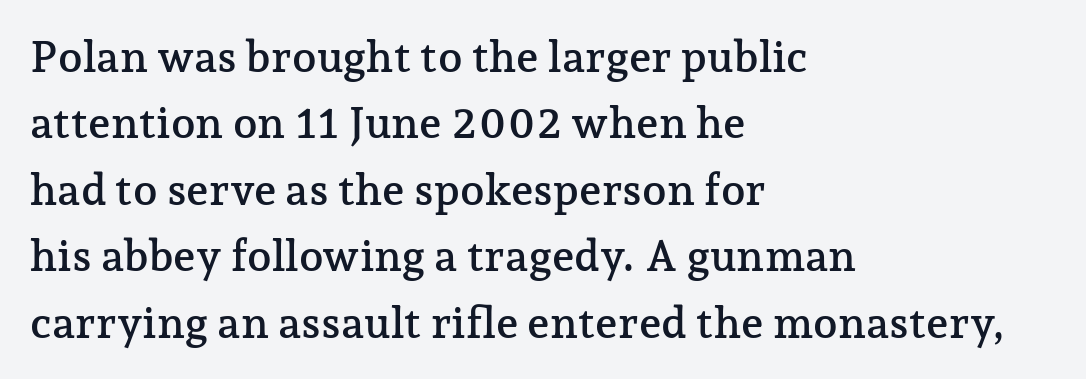
Q: Is the text italic (slanted)? A: No, it is upright.
Q: Is the typeface a serif or a sans-serif typeface? A: Serif.
Q: Is the text underlined? A: No.
Q: How is the paragraph aligned? A: Left-aligned.
Q: Is the spacing between letters normal or unusually wide? A: Normal.
Q: Is the spacing between lines tight, normal or loose? A: Normal.
Q: Width (condensed, normal, or wide)? A: Normal.
Q: Stroke contrast? A: Low.
Q: x-height? A: Medium.
Q: Monospaced? A: No.
